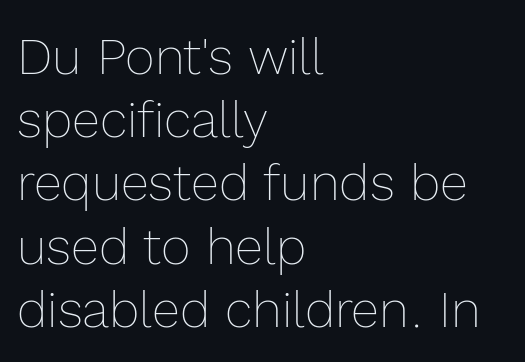
{"italic": "no", "bold": "no", "weight": "thin", "width": "normal", "x_height": "medium", "monospaced": "no", "underline": "no", "align": "left", "line_spacing_ratio": 1.24, "letter_spacing": "normal", "letter_spacing_em": 0.0, "glyph_px": 51}
